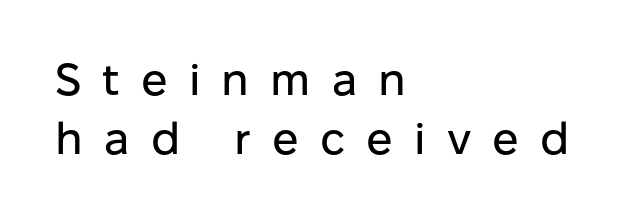
{"serif": "no", "italic": "no", "width": "normal", "stroke_contrast": "low", "x_height": "medium", "monospaced": "no", "underline": "no", "align": "left", "line_spacing": "normal", "line_spacing_ratio": 1.33, "letter_spacing": "wide", "letter_spacing_em": 0.48, "glyph_px": 44}
